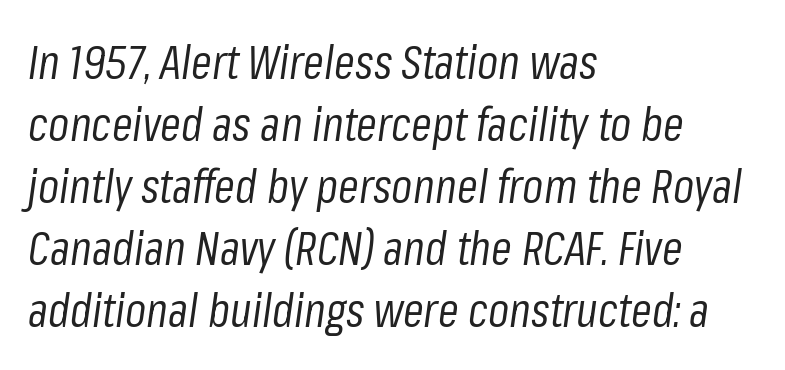
The image shows 47 px regular-weight, condensed type, italic (leaning right); set left-aligned, normal line spacing (1.32x), normal letter spacing, not underlined; low stroke contrast and a medium x-height.
